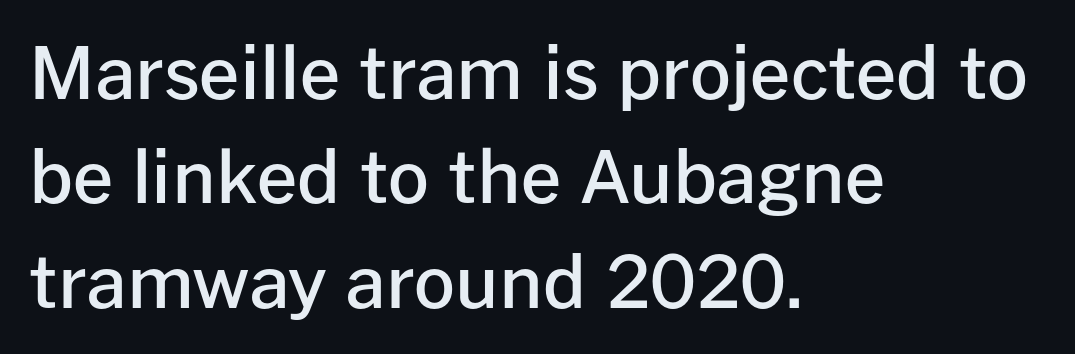
The image shows 72 px semibold sans-serif type, upright; set left-aligned, normal line spacing (1.45x), normal letter spacing, not underlined; low stroke contrast and a medium x-height.
